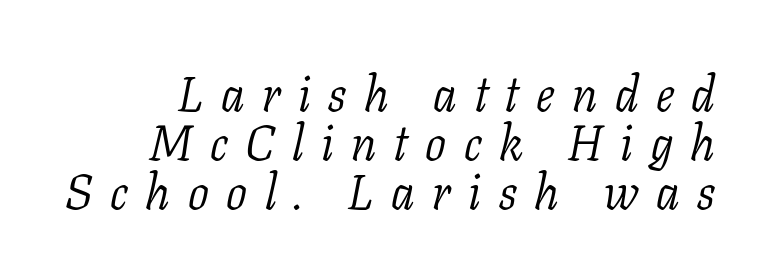
Q: Is the text bold? A: No.
Q: Is the text italic (slanted)? A: Yes, it leans right by about 11 degrees.
Q: Is the typeface a serif or a sans-serif typeface? A: Serif.
Q: Is the text underlined? A: No.
Q: Is the spacing between letters normal or unusually wide? A: Unusually wide.
Q: Is the spacing between lines tight, normal or loose? A: Tight.
Q: Width (condensed, normal, or wide)? A: Normal.
Q: Stroke contrast? A: Low.
Q: x-height? A: Medium.
Q: Monospaced? A: No.
